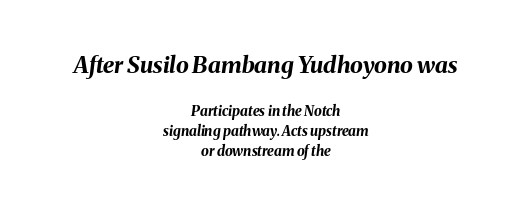
{"italic": "yes", "lean": "right", "slant_degrees": 8, "bold": "yes", "underline": "no", "align": "center", "line_spacing": "normal", "line_spacing_ratio": 1.45, "letter_spacing": "normal", "letter_spacing_em": 0.0, "larger_block": "first", "size_ratio": 1.64, "glyph_px": 23}
